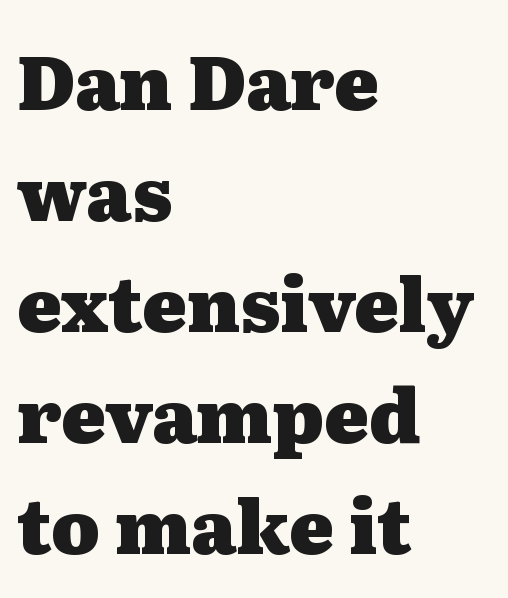
Q: Is the text bold? A: Yes.
Q: Is the text italic (slanted)? A: No, it is upright.
Q: Is the typeface a serif or a sans-serif typeface? A: Serif.
Q: Is the text underlined? A: No.
Q: How is the paragraph aligned? A: Left-aligned.
Q: Is the spacing between letters normal or unusually wide? A: Normal.
Q: Is the spacing between lines tight, normal or loose? A: Normal.
Q: Width (condensed, normal, or wide)? A: Wide.
Q: Stroke contrast? A: Medium.
Q: x-height? A: Medium.
Q: Monospaced? A: No.
